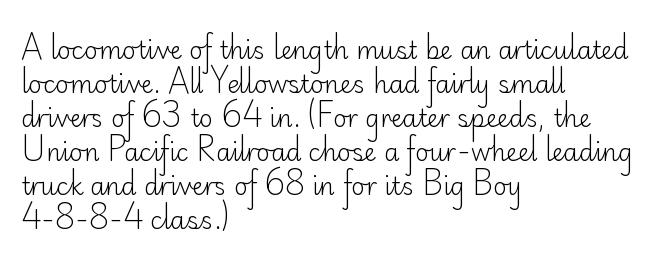
The image shows 24 px text type, upright; set left-aligned, normal line spacing (1.42x), normal letter spacing, not underlined.
